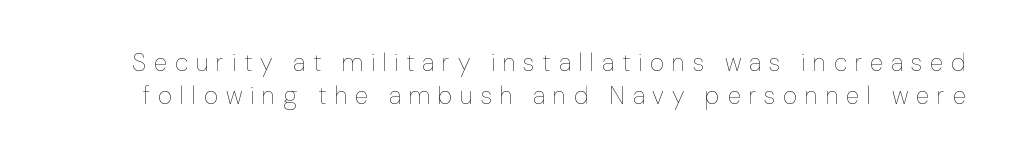
The image shows 25 px text type, upright; set normal line spacing (1.33x), unusually wide letter spacing (+0.31 em), not underlined.
